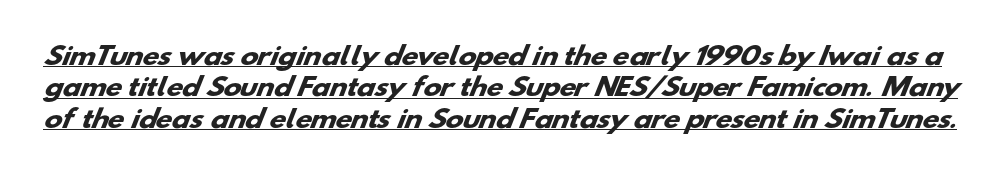
The image shows 24 px bold type; set normal line spacing (1.31x), normal letter spacing, underlined.
